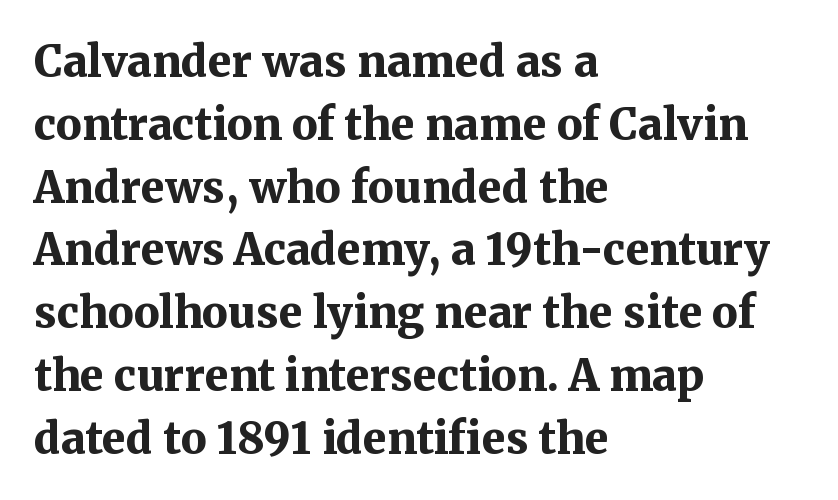
Q: Is the text bold? A: Yes.
Q: Is the text italic (slanted)? A: No, it is upright.
Q: Is the typeface a serif or a sans-serif typeface? A: Serif.
Q: Is the text underlined? A: No.
Q: How is the paragraph aligned? A: Left-aligned.
Q: Is the spacing between letters normal or unusually wide? A: Normal.
Q: Is the spacing between lines tight, normal or loose? A: Normal.
Q: Width (condensed, normal, or wide)? A: Normal.
Q: Stroke contrast? A: Medium.
Q: x-height? A: Medium.
Q: Monospaced? A: No.
